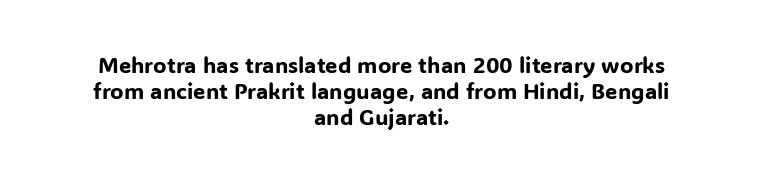
{"italic": "no", "underline": "no", "align": "center", "line_spacing_ratio": 1.18, "letter_spacing": "normal", "letter_spacing_em": 0.0, "glyph_px": 22}
